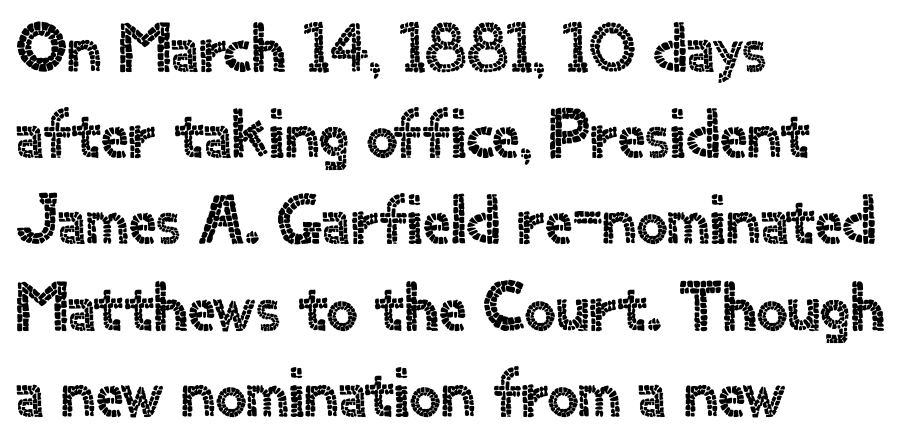
Q: Is the text italic (slanted)? A: No, it is upright.
Q: Is the typeface a serif or a sans-serif typeface? A: Sans-serif.
Q: Is the text underlined? A: No.
Q: How is the paragraph aligned? A: Left-aligned.
Q: Is the spacing between letters normal or unusually wide? A: Normal.
Q: Is the spacing between lines tight, normal or loose? A: Normal.
Q: Width (condensed, normal, or wide)? A: Normal.
Q: x-height? A: Small.
Q: Monospaced? A: No.
